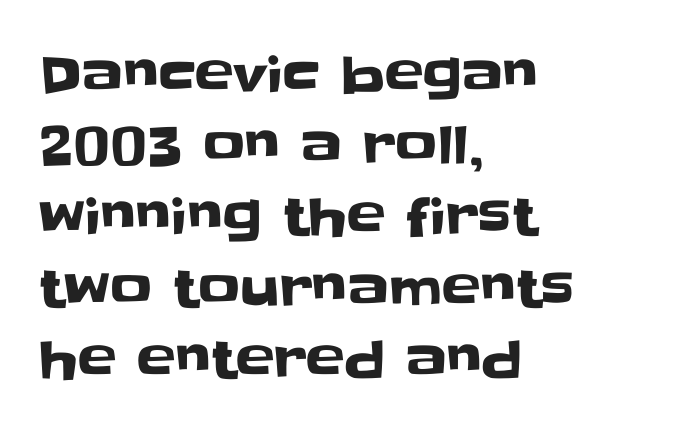
This sample is left-justified, so line endings fall wherever the words run out. Rule under the text: the space is simply empty. This block has exactly the height ordinary leading produces. The lettering stays uniformly vertical, giving the passage a roman look. The font family rendered here belongs to the sans-serif group.
